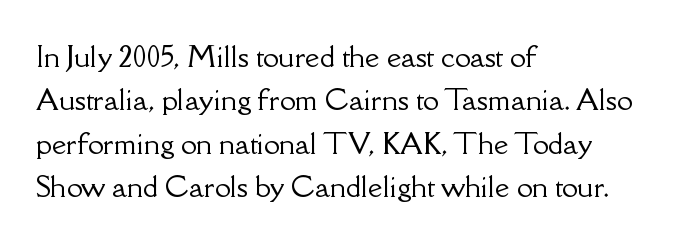
{"serif": "yes", "italic": "no", "width": "normal", "stroke_contrast": "low", "x_height": "small", "monospaced": "no", "underline": "no", "align": "left", "line_spacing": "normal", "line_spacing_ratio": 1.55, "letter_spacing": "normal", "letter_spacing_em": 0.0, "glyph_px": 28}
